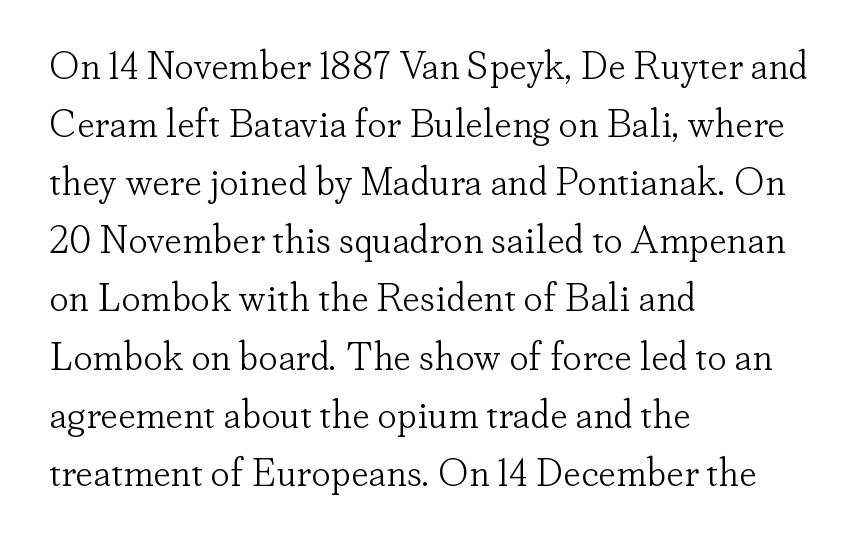
Q: Is the text bold? A: No.
Q: Is the text italic (slanted)? A: No, it is upright.
Q: Is the typeface a serif or a sans-serif typeface? A: Serif.
Q: Is the text underlined? A: No.
Q: How is the paragraph aligned? A: Left-aligned.
Q: Is the spacing between letters normal or unusually wide? A: Normal.
Q: Is the spacing between lines tight, normal or loose? A: Normal.
Q: Width (condensed, normal, or wide)? A: Normal.
Q: Stroke contrast? A: Low.
Q: x-height? A: Small.
Q: Monospaced? A: No.
